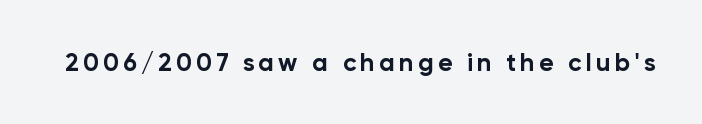
The image shows 25 px bold type, upright; set not underlined.
